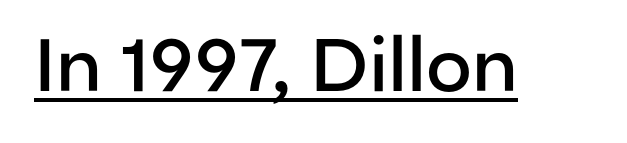
Q: Is the text bold? A: Semi-bold.
Q: Is the text italic (slanted)? A: No, it is upright.
Q: Is the typeface a serif or a sans-serif typeface? A: Sans-serif.
Q: Is the text underlined? A: Yes.
Q: Is the spacing between letters normal or unusually wide? A: Normal.
Q: Width (condensed, normal, or wide)? A: Normal.
Q: Stroke contrast? A: Low.
Q: x-height? A: Medium.
Q: Monospaced? A: No.
